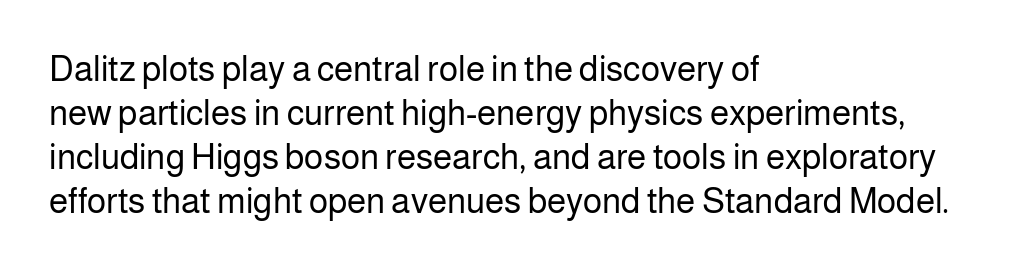
The image shows 35 px regular-weight sans-serif type, upright; set left-aligned, normal line spacing (1.26x), normal letter spacing, not underlined; low stroke contrast and a medium x-height.
